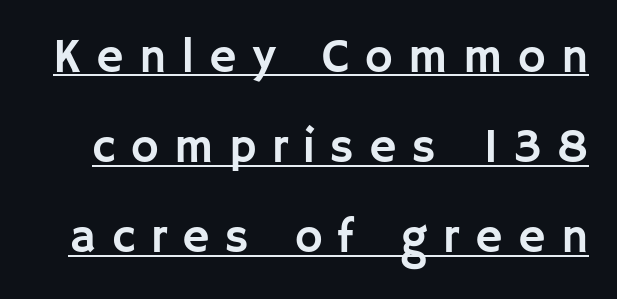
Q: Is the text italic (slanted)? A: No, it is upright.
Q: Is the typeface a serif or a sans-serif typeface? A: Sans-serif.
Q: Is the text underlined? A: Yes.
Q: Is the spacing between letters normal or unusually wide? A: Unusually wide.
Q: Is the spacing between lines tight, normal or loose? A: Loose.
Q: Width (condensed, normal, or wide)? A: Normal.
Q: Stroke contrast? A: Low.
Q: x-height? A: Large.
Q: Monospaced? A: No.
